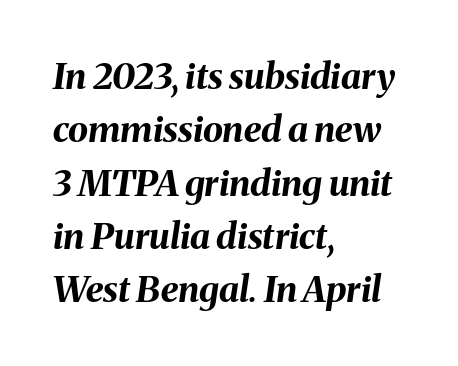
Q: Is the text bold? A: Yes.
Q: Is the text italic (slanted)? A: Yes, it leans right by about 8 degrees.
Q: Is the text underlined? A: No.
Q: How is the paragraph aligned? A: Left-aligned.
Q: Is the spacing between letters normal or unusually wide? A: Normal.
Q: Is the spacing between lines tight, normal or loose? A: Normal.
Q: Width (condensed, normal, or wide)? A: Normal.
Q: Stroke contrast? A: Medium.
Q: x-height? A: Medium.
Q: Monospaced? A: No.
